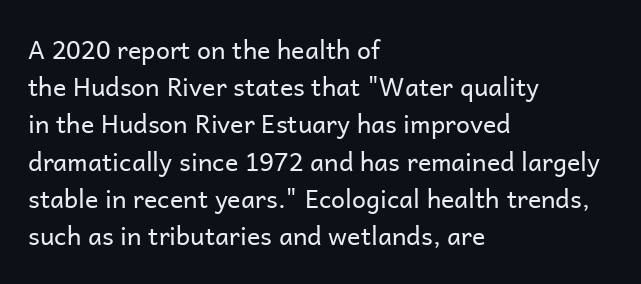
The image shows 25 px text type, upright; set left-aligned, normal line spacing (1.49x), normal letter spacing, not underlined.
